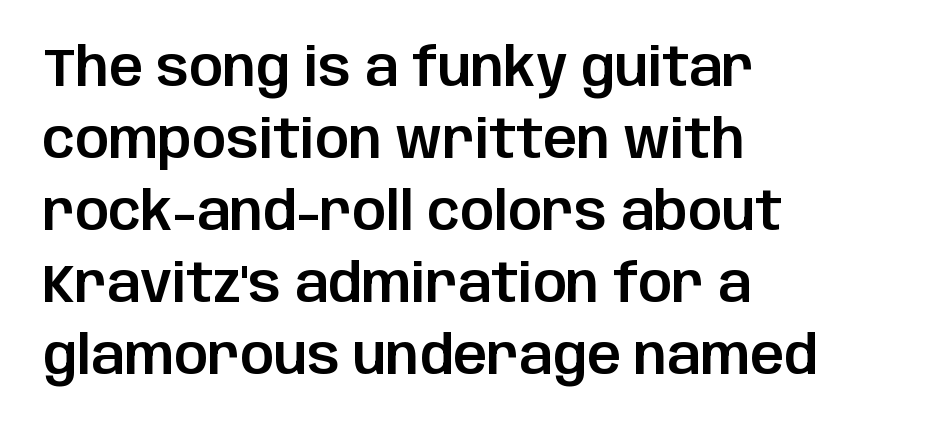
These lines keep a tight, regular rhythm from letter to letter. These lines sit exactly where default settings would place them. Here the designer chose a conventional face with non-uniform glyph widths. The letters stand straight up with perfectly vertical stems.
